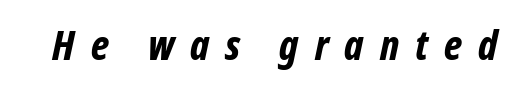
The image shows 41 px bold, condensed type, italic (leaning right); set unusually wide letter spacing (+0.39 em), not underlined; low stroke contrast and a medium x-height.
